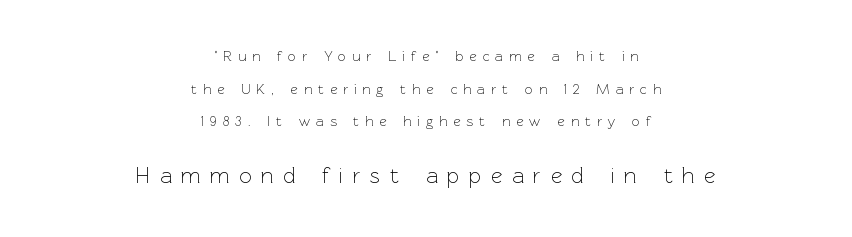
Each word looks stretched out because of the extra space between its letters. Does the bottom block carry the larger type? Yes, it does. The font is comparable to plain body text, perhaps lighter. Underline: absent.
